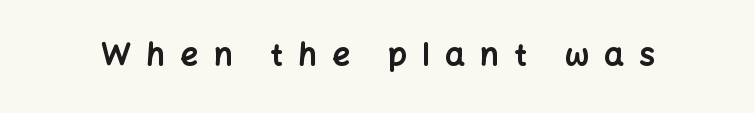
Q: Is the text bold? A: Yes.
Q: Is the text italic (slanted)? A: No, it is upright.
Q: Is the typeface a serif or a sans-serif typeface? A: Sans-serif.
Q: Is the text underlined? A: No.
Q: Is the spacing between letters normal or unusually wide? A: Unusually wide.
Q: Width (condensed, normal, or wide)? A: Normal.
Q: Stroke contrast? A: Low.
Q: x-height? A: Medium.
Q: Monospaced? A: No.
